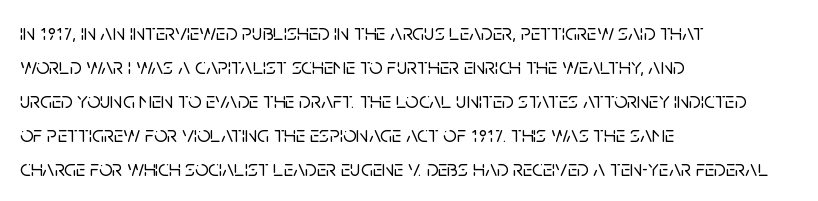
The image shows 23 px text type, upright; set left-aligned, normal line spacing (1.48x), normal letter spacing, not underlined.
